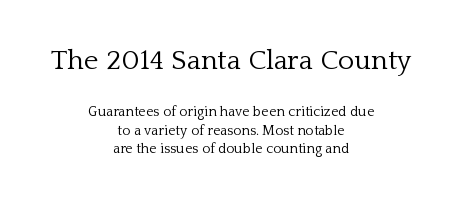
{"serif": "yes", "italic": "no", "bold": "no", "weight": "light", "width": "normal", "stroke_contrast": "low", "x_height": "medium", "monospaced": "no", "underline": "no", "align": "center", "line_spacing": "normal", "line_spacing_ratio": 1.32, "letter_spacing": "normal", "letter_spacing_em": 0.0, "larger_block": "first", "size_ratio": 2.0, "glyph_px": 28}
